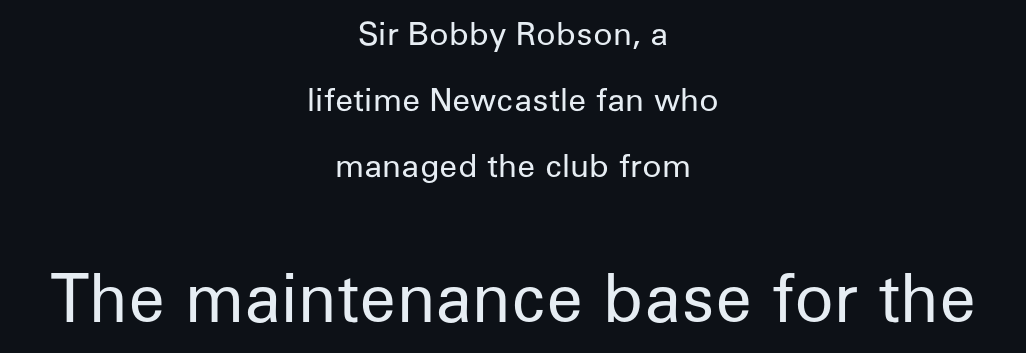
Q: Is the text bold? A: No.
Q: Is the text italic (slanted)? A: No, it is upright.
Q: Is the typeface a serif or a sans-serif typeface? A: Sans-serif.
Q: Is the text underlined? A: No.
Q: How is the paragraph aligned? A: Centered.
Q: Is the spacing between letters normal or unusually wide? A: Normal.
Q: Is the spacing between lines tight, normal or loose? A: Loose.
Q: Which block of text is set in a larger size, the first (top) or the second (bottom)? A: The second (bottom) one.
Q: Width (condensed, normal, or wide)? A: Normal.
Q: Stroke contrast? A: Low.
Q: x-height? A: Medium.
Q: Monospaced? A: No.
